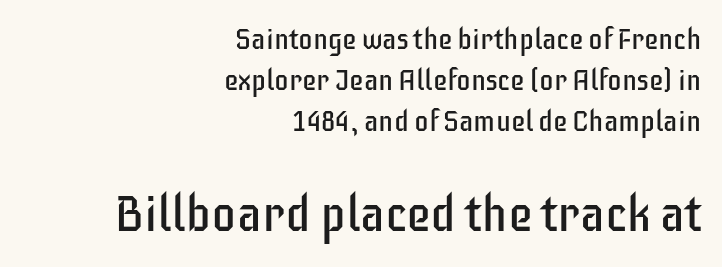
Serif or sans? Sans — the stroke terminals are bare. Letters rest on an invisible, unmarked baseline. Layout note: lines flush right. No chunkiness to these letters — they're not bold.
